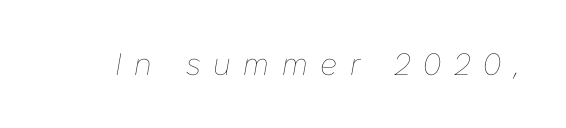
Caption: expanded tracking, letters set apart. Character widths vary here, with narrow letters taking less room than wide ones. A clean baseline with only descenders dipping below it. Does the lettering tilt? It does — this is italic. The face looks like a standard text weight, possibly lighter.
